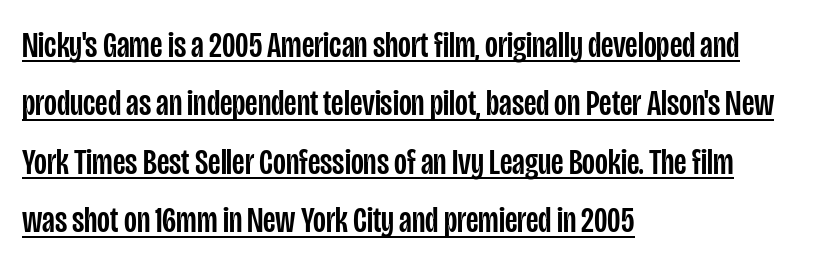
Q: Is the text italic (slanted)? A: No, it is upright.
Q: Is the typeface a serif or a sans-serif typeface? A: Sans-serif.
Q: Is the text underlined? A: Yes.
Q: How is the paragraph aligned? A: Left-aligned.
Q: Is the spacing between letters normal or unusually wide? A: Normal.
Q: Is the spacing between lines tight, normal or loose? A: Normal.
Q: Width (condensed, normal, or wide)? A: Condensed.
Q: Stroke contrast? A: Low.
Q: x-height? A: Large.
Q: Monospaced? A: No.
